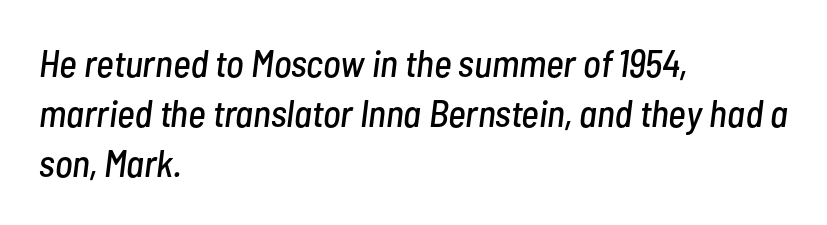
The image shows 38 px condensed type, italic (leaning right); set left-aligned, normal line spacing (1.32x), normal letter spacing, not underlined; low stroke contrast and a medium x-height.
